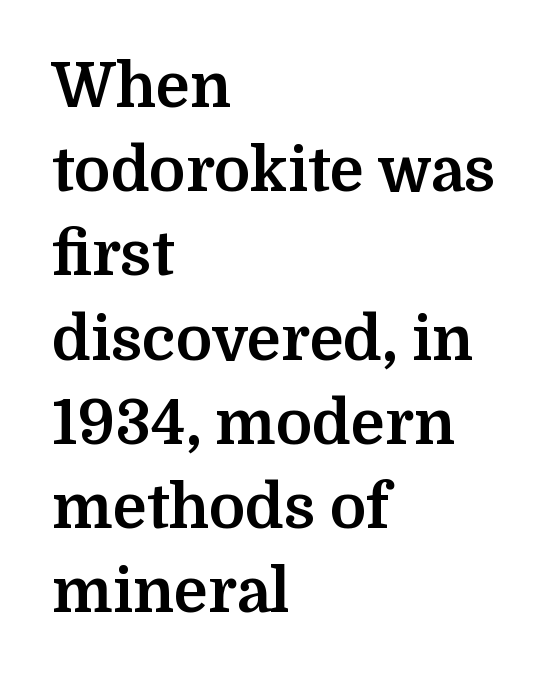
The image shows 61 px bold serif type, upright; set left-aligned, normal line spacing (1.38x), normal letter spacing, not underlined; medium stroke contrast and a medium x-height.
